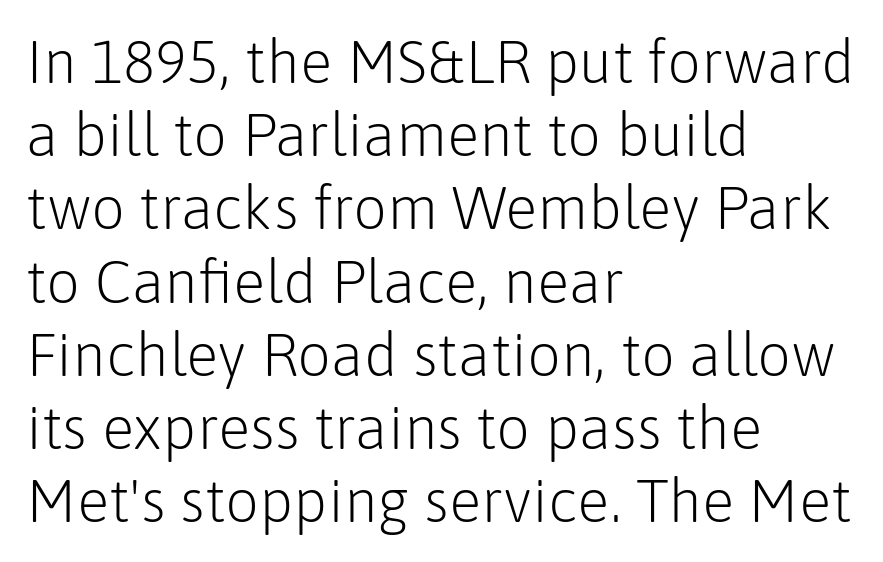
The image shows 60 px light sans-serif type, upright; set left-aligned, line spacing 1.22x, normal letter spacing, not underlined; low stroke contrast and a medium x-height.
